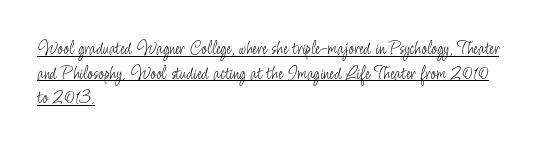
A continuous stroke trails under the words, as in a hyperlink. Is the stroke heavy? The answer is a plain regular-or-lighter. The typesetter chose a ragged-right arrangement here.
